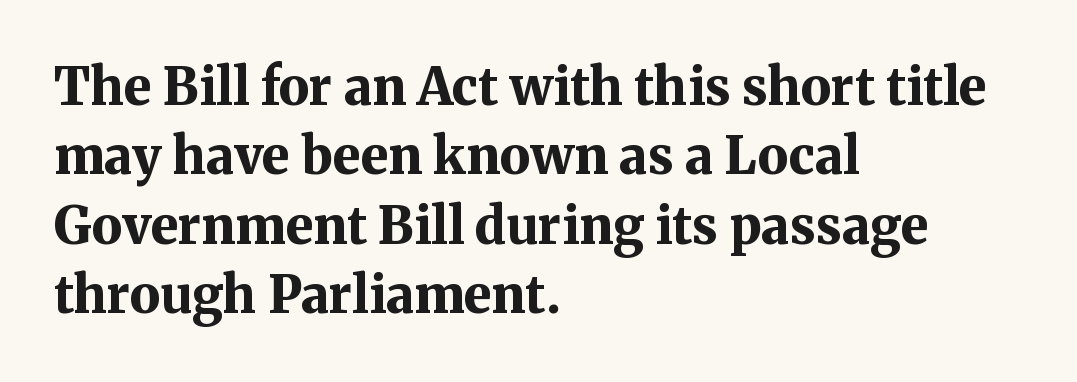
{"serif": "yes", "italic": "no", "bold": "yes", "weight": "bold", "width": "normal", "stroke_contrast": "medium", "x_height": "medium", "monospaced": "no", "underline": "no", "align": "left", "line_spacing": "normal", "line_spacing_ratio": 1.36, "letter_spacing": "normal", "letter_spacing_em": 0.0, "glyph_px": 51}
